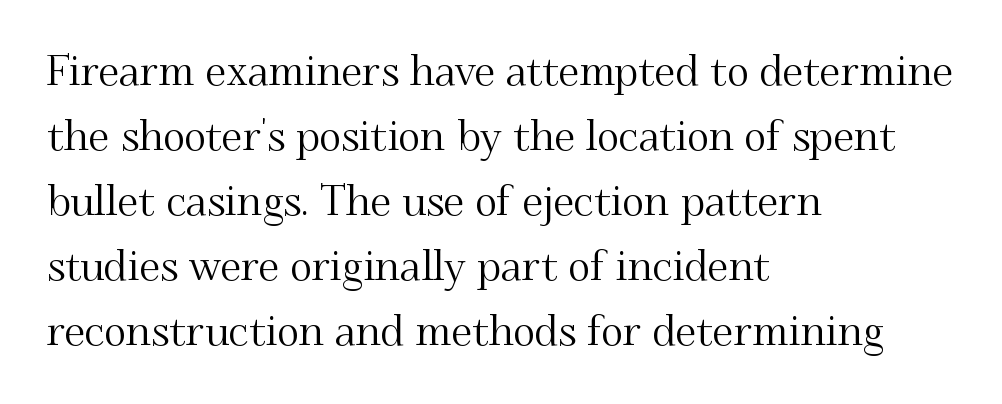
Q: Is the text italic (slanted)? A: No, it is upright.
Q: Is the typeface a serif or a sans-serif typeface? A: Serif.
Q: Is the text underlined? A: No.
Q: How is the paragraph aligned? A: Left-aligned.
Q: Is the spacing between letters normal or unusually wide? A: Normal.
Q: Is the spacing between lines tight, normal or loose? A: Normal.
Q: Width (condensed, normal, or wide)? A: Normal.
Q: Stroke contrast? A: Medium.
Q: x-height? A: Small.
Q: Monospaced? A: No.
